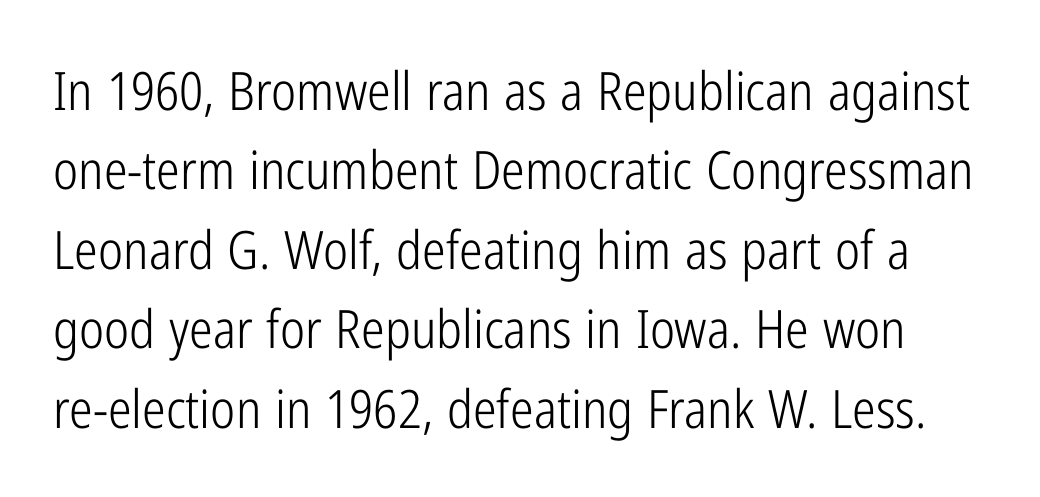
Q: Is the text bold? A: No.
Q: Is the text italic (slanted)? A: No, it is upright.
Q: Is the typeface a serif or a sans-serif typeface? A: Sans-serif.
Q: Is the text underlined? A: No.
Q: Is the spacing between letters normal or unusually wide? A: Normal.
Q: Is the spacing between lines tight, normal or loose? A: Normal.
Q: Width (condensed, normal, or wide)? A: Condensed.
Q: Stroke contrast? A: Low.
Q: x-height? A: Medium.
Q: Monospaced? A: No.
